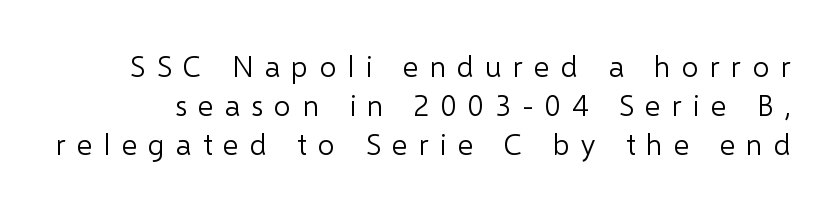
This sample uses expanded letter spacing, leaving extra air between glyphs. The typeface has the unassuming heft of standard copy or less. Proportional: the letters do not fall into vertical columns. The specimen reads as upright at a glance. Stroke terminals: plain, sans-serif.
